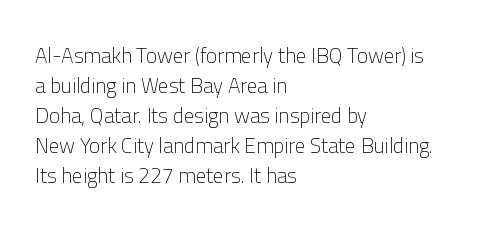
{"italic": "no", "bold": "no", "underline": "no", "align": "left", "line_spacing": "normal", "line_spacing_ratio": 1.43, "letter_spacing": "normal", "letter_spacing_em": 0.0, "glyph_px": 21}
